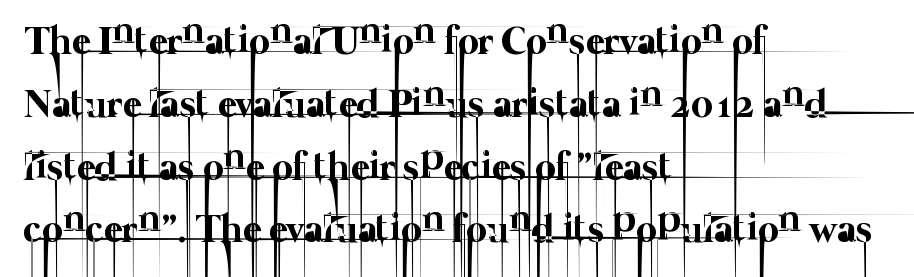
{"bold": "no", "weight": "thin", "width": "normal", "stroke_contrast": "low", "x_height": "medium", "monospaced": "no", "underline": "no", "align": "left", "line_spacing": "normal", "line_spacing_ratio": 1.57, "letter_spacing": "normal", "letter_spacing_em": 0.0, "glyph_px": 40}
